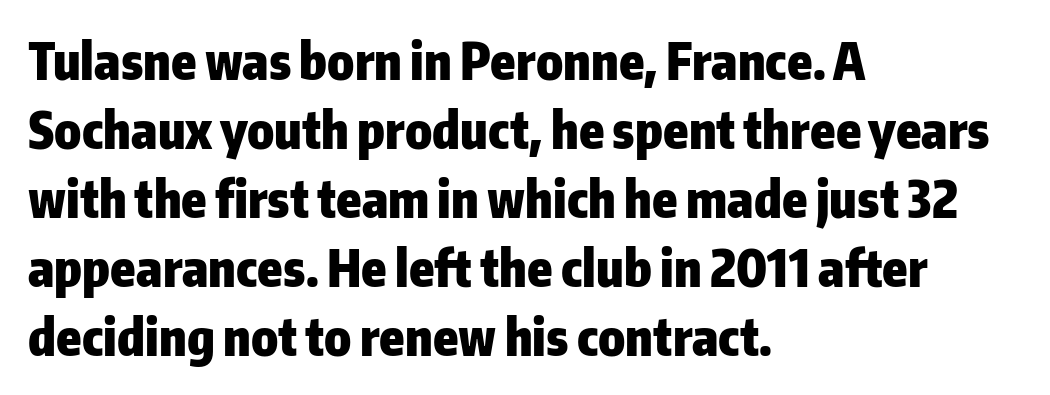
The image shows 50 px heavy sans-serif type, upright; set left-aligned, normal line spacing (1.38x), normal letter spacing, not underlined; low stroke contrast and a medium x-height.
